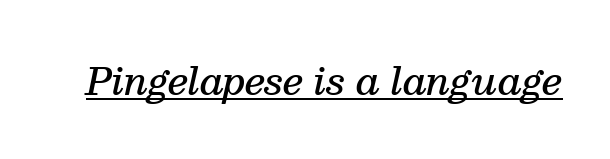
The axis of the letterforms is tilted away from vertical. Note the varied advance widths — an 'i' is clearly narrower than an 'm'. The passage shown is typeset with a serif family. Is there an underline? Yes — a line sits under the letters. Weight check: semibold — heavier than regular, not quite bold.
